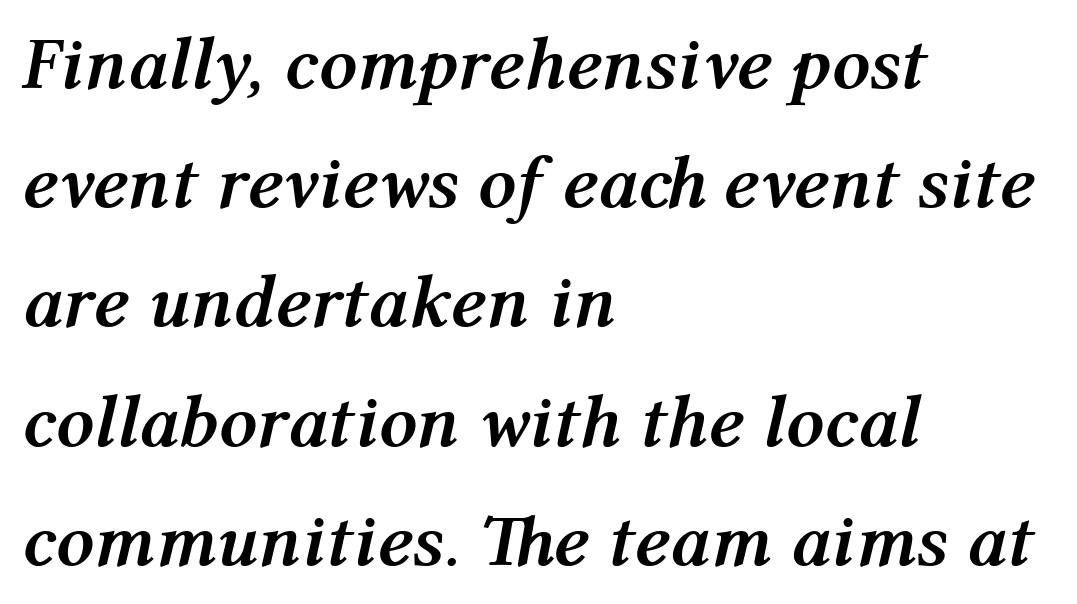
{"italic": "yes", "lean": "right", "slant_degrees": 12, "bold": "yes", "weight": "semibold", "width": "normal", "stroke_contrast": "medium", "x_height": "medium", "monospaced": "no", "underline": "no", "align": "left", "line_spacing": "normal", "line_spacing_ratio": 1.59, "letter_spacing": "normal", "letter_spacing_em": 0.0, "glyph_px": 75}
